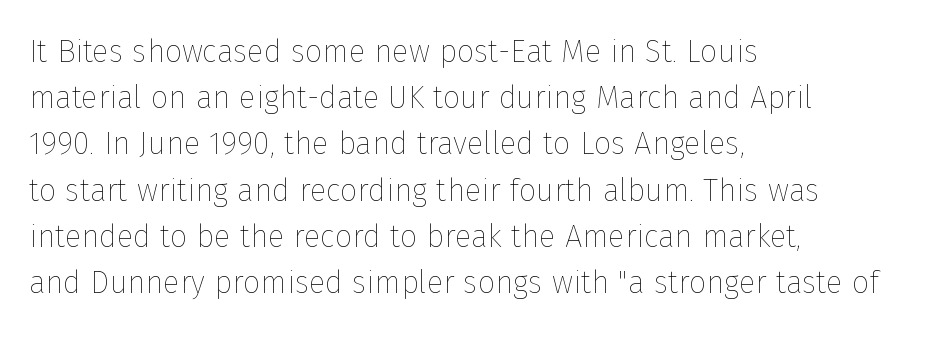
The image shows 31 px thin type, upright; set left-aligned, normal line spacing (1.49x), normal letter spacing, not underlined; low stroke contrast and a medium x-height.
